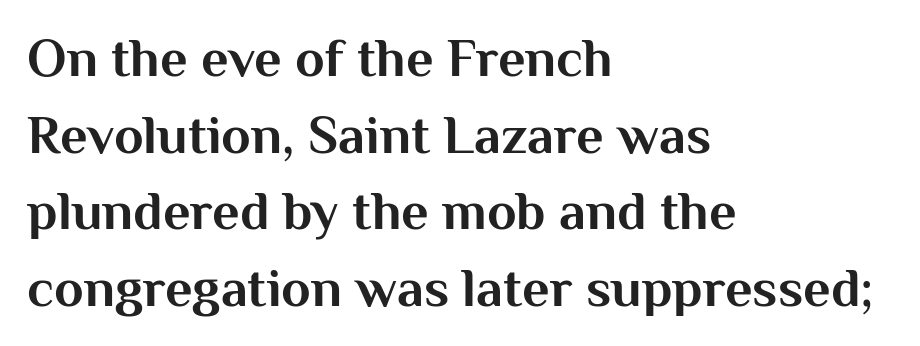
Q: Is the text bold? A: Yes.
Q: Is the text italic (slanted)? A: No, it is upright.
Q: Is the typeface a serif or a sans-serif typeface? A: Sans-serif.
Q: Is the text underlined? A: No.
Q: How is the paragraph aligned? A: Left-aligned.
Q: Is the spacing between letters normal or unusually wide? A: Normal.
Q: Is the spacing between lines tight, normal or loose? A: Normal.
Q: Width (condensed, normal, or wide)? A: Normal.
Q: Stroke contrast? A: Medium.
Q: x-height? A: Medium.
Q: Monospaced? A: No.
